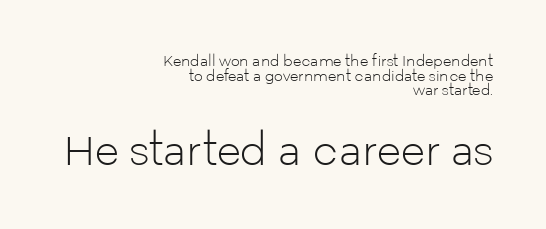
Q: Is the text bold? A: No.
Q: Is the text italic (slanted)? A: No, it is upright.
Q: Is the typeface a serif or a sans-serif typeface? A: Sans-serif.
Q: Is the text underlined? A: No.
Q: How is the paragraph aligned? A: Right-aligned.
Q: Is the spacing between letters normal or unusually wide? A: Normal.
Q: Is the spacing between lines tight, normal or loose? A: Tight.
Q: Which block of text is set in a larger size, the first (top) or the second (bottom)? A: The second (bottom) one.
Q: Width (condensed, normal, or wide)? A: Normal.
Q: Stroke contrast? A: Low.
Q: x-height? A: Medium.
Q: Monospaced? A: No.
